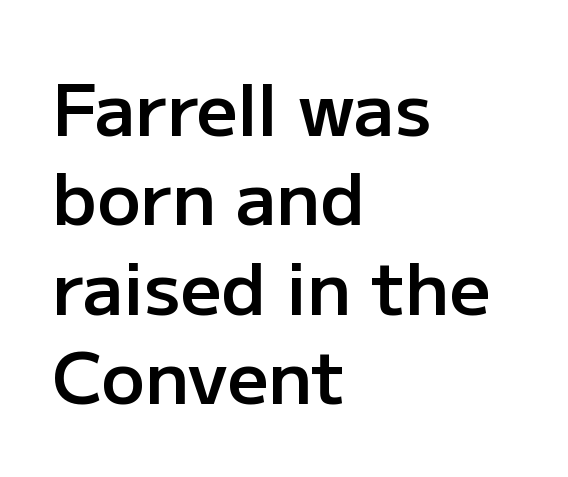
Q: Is the text bold? A: Semi-bold.
Q: Is the text italic (slanted)? A: No, it is upright.
Q: Is the typeface a serif or a sans-serif typeface? A: Sans-serif.
Q: Is the text underlined? A: No.
Q: How is the paragraph aligned? A: Left-aligned.
Q: Is the spacing between letters normal or unusually wide? A: Normal.
Q: Width (condensed, normal, or wide)? A: Normal.
Q: Stroke contrast? A: Low.
Q: x-height? A: Medium.
Q: Monospaced? A: No.
